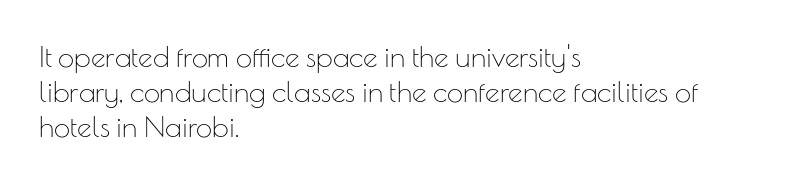
Glance below the letters and you will spot only blank space. If you drew a line through each stem, it would be perfectly vertical. One-word summary of the alignment: left. Think of a printed novel: that variable character pitch is what you see here.
